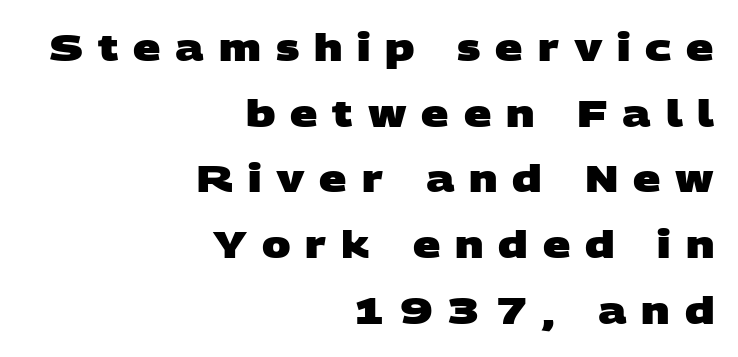
The image shows 38 px heavy, wide sans-serif type; set right-aligned, line spacing 1.73x, unusually wide letter spacing (+0.39 em), not underlined; low stroke contrast and a large x-height.
